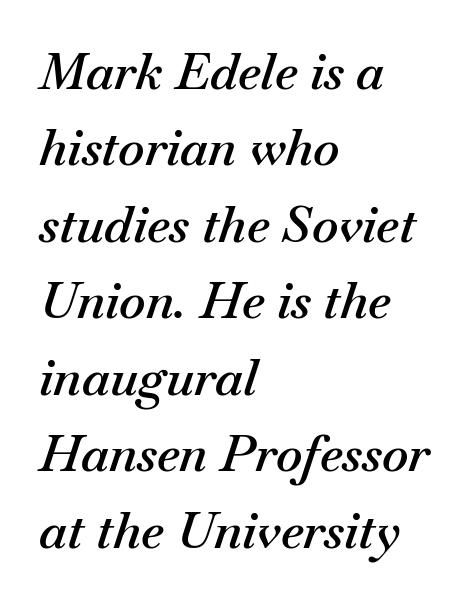
The image shows 50 px semibold type, italic (leaning right); set left-aligned, normal line spacing (1.53x), normal letter spacing, not underlined; medium stroke contrast and a small x-height.
